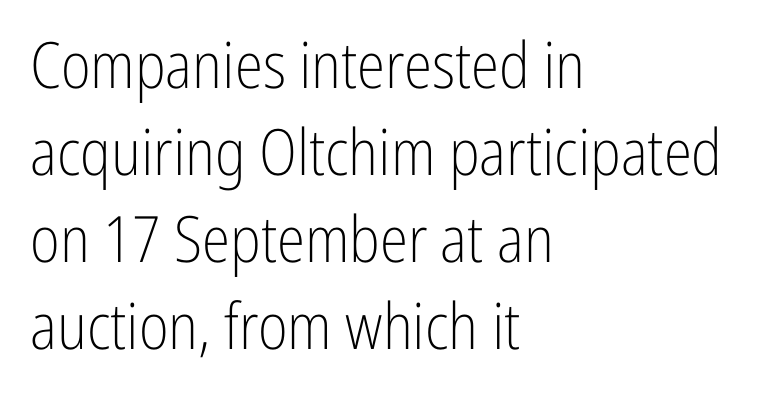
The image shows 64 px light, condensed sans-serif type, upright; set left-aligned, normal line spacing (1.36x), normal letter spacing, not underlined; low stroke contrast and a medium x-height.
